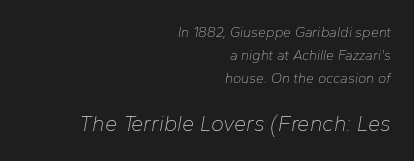
This reads as an unemphasized weight, regular at the heaviest. The foot of each line stays bare and open. The lines in this sample share a right terminus and differ only in where they begin. Slanted lettering throughout. Does the bottom block carry the larger type? Yes, it does. Is there much room between lines? A standard amount, neither cramped nor airy.
